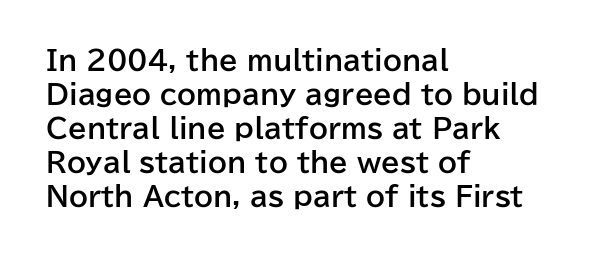
{"italic": "no", "bold": "yes", "underline": "no", "align": "left", "line_spacing": "normal", "line_spacing_ratio": 1.26, "letter_spacing": "normal", "letter_spacing_em": 0.0, "glyph_px": 27}
